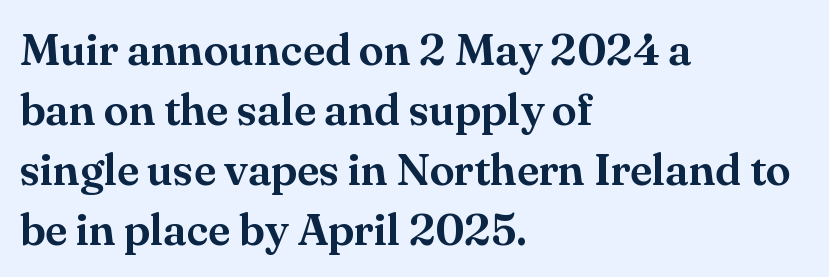
Q: Is the text italic (slanted)? A: No, it is upright.
Q: Is the typeface a serif or a sans-serif typeface? A: Serif.
Q: Is the text underlined? A: No.
Q: How is the paragraph aligned? A: Left-aligned.
Q: Is the spacing between letters normal or unusually wide? A: Normal.
Q: Is the spacing between lines tight, normal or loose? A: Normal.
Q: Width (condensed, normal, or wide)? A: Normal.
Q: Stroke contrast? A: Medium.
Q: x-height? A: Small.
Q: Monospaced? A: No.
